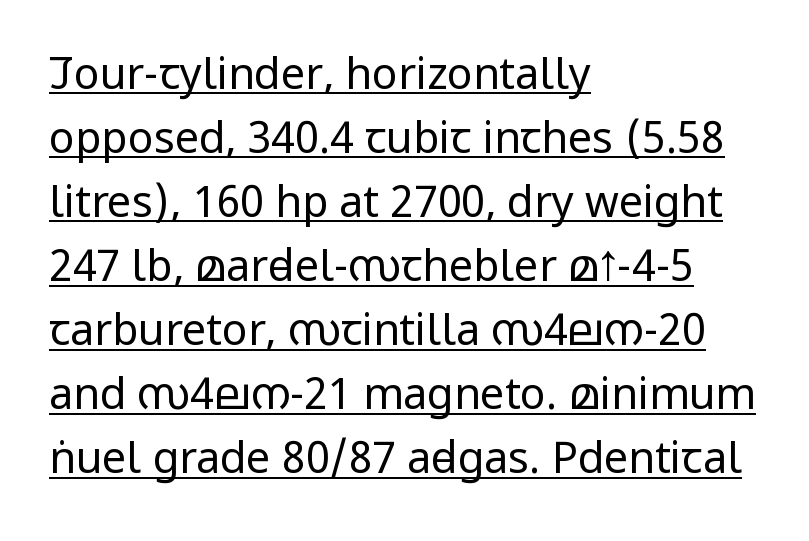
The image shows 43 px regular-weight, condensed sans-serif type, upright; set left-aligned, normal line spacing (1.49x), normal letter spacing, underlined; low stroke contrast and a large x-height.
